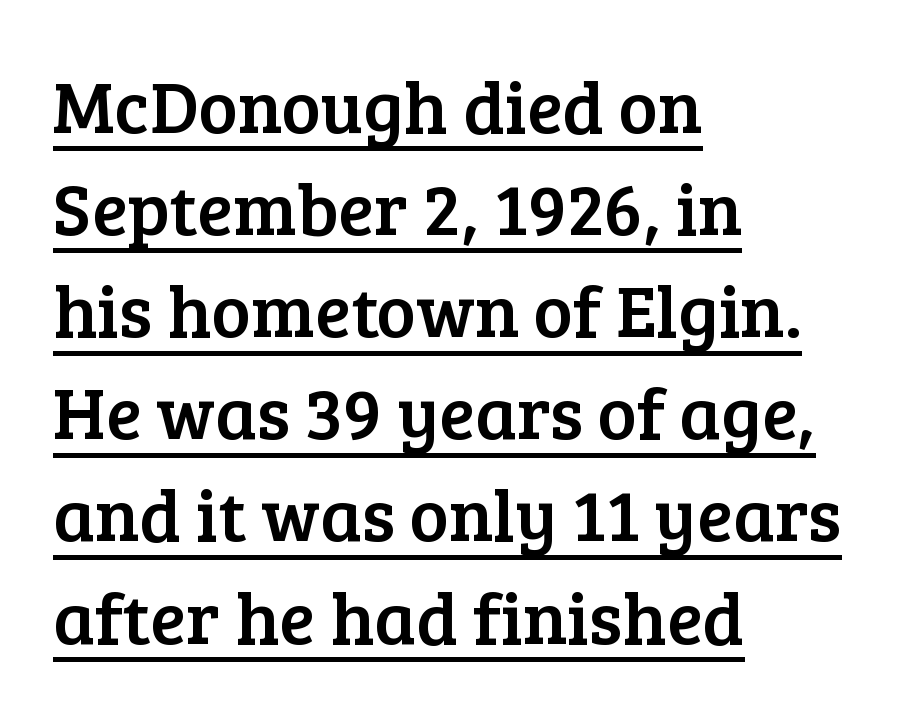
Q: Is the text italic (slanted)? A: No, it is upright.
Q: Is the typeface a serif or a sans-serif typeface? A: Serif.
Q: Is the text underlined? A: Yes.
Q: How is the paragraph aligned? A: Left-aligned.
Q: Is the spacing between letters normal or unusually wide? A: Normal.
Q: Is the spacing between lines tight, normal or loose? A: Normal.
Q: Width (condensed, normal, or wide)? A: Normal.
Q: Stroke contrast? A: Low.
Q: x-height? A: Medium.
Q: Monospaced? A: No.
